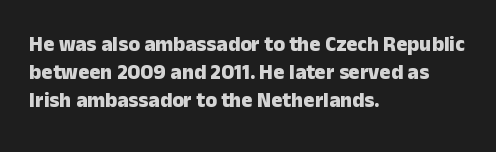
Q: Is the text bold? A: Yes.
Q: Is the text italic (slanted)? A: No, it is upright.
Q: Is the text underlined? A: No.
Q: How is the paragraph aligned? A: Left-aligned.
Q: Is the spacing between letters normal or unusually wide? A: Normal.
Q: Is the spacing between lines tight, normal or loose? A: Normal.
